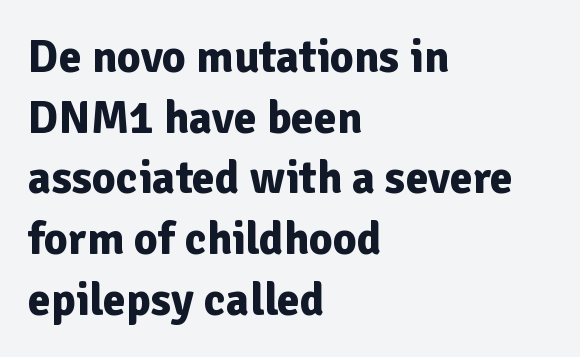
Q: Is the text bold? A: Yes.
Q: Is the text italic (slanted)? A: No, it is upright.
Q: Is the typeface a serif or a sans-serif typeface? A: Sans-serif.
Q: Is the text underlined? A: No.
Q: How is the paragraph aligned? A: Left-aligned.
Q: Is the spacing between letters normal or unusually wide? A: Normal.
Q: Is the spacing between lines tight, normal or loose? A: Normal.
Q: Width (condensed, normal, or wide)? A: Normal.
Q: Stroke contrast? A: Low.
Q: x-height? A: Medium.
Q: Monospaced? A: No.
